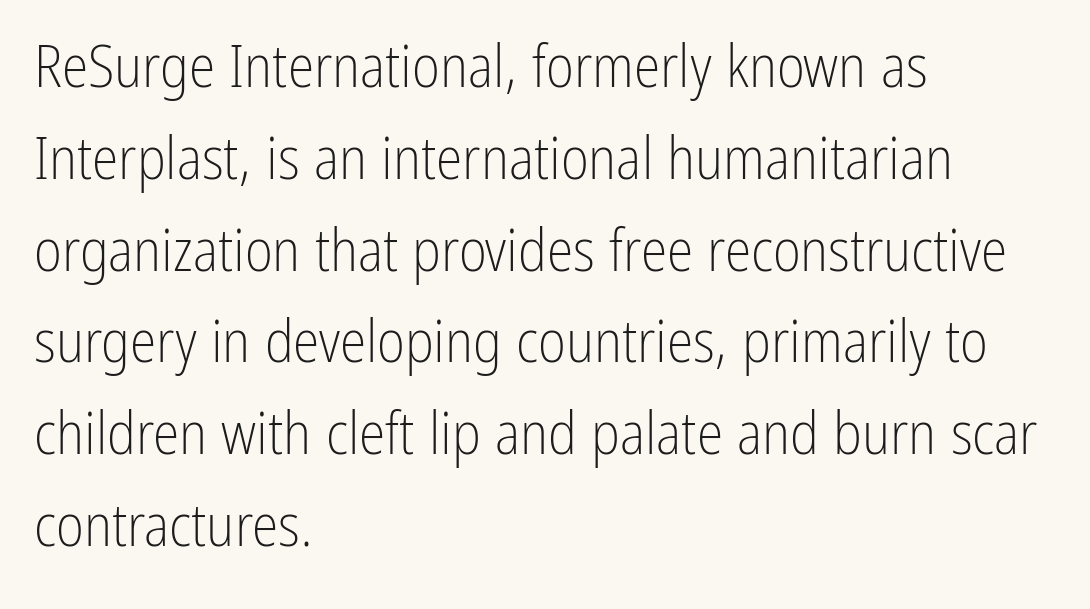
The image shows 60 px light, condensed sans-serif type, upright; set left-aligned, normal line spacing (1.53x), normal letter spacing, not underlined; low stroke contrast and a medium x-height.
